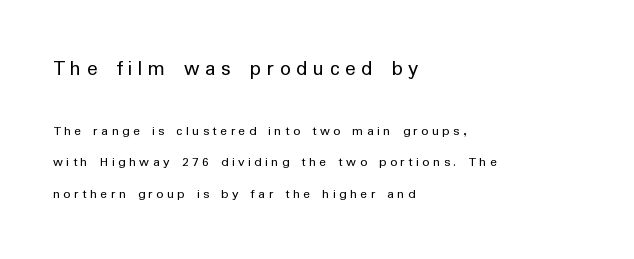
{"italic": "no", "bold": "no", "underline": "no", "align": "left", "line_spacing": "loose", "line_spacing_ratio": 2.27, "letter_spacing": "wide", "letter_spacing_em": 0.25, "larger_block": "first", "size_ratio": 1.57, "glyph_px": 22}
